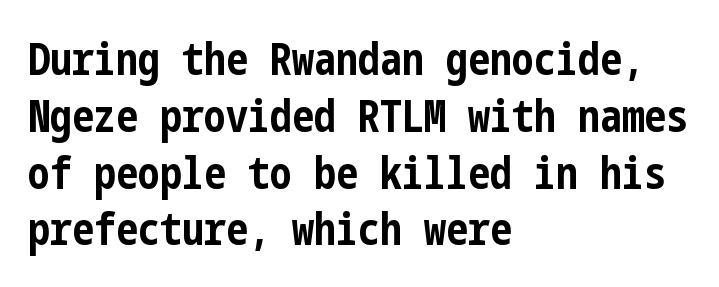
Q: Is the text bold? A: Yes.
Q: Is the text italic (slanted)? A: No, it is upright.
Q: Is the typeface a serif or a sans-serif typeface? A: Sans-serif.
Q: Is the text underlined? A: No.
Q: How is the paragraph aligned? A: Left-aligned.
Q: Is the spacing between letters normal or unusually wide? A: Normal.
Q: Is the spacing between lines tight, normal or loose? A: Normal.
Q: Width (condensed, normal, or wide)? A: Condensed.
Q: Stroke contrast? A: Low.
Q: x-height? A: Medium.
